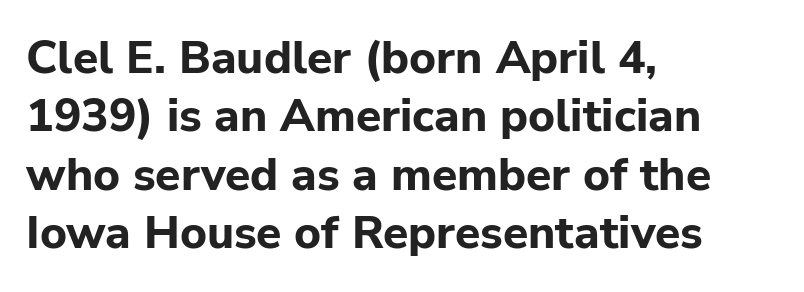
Think of a printed novel: that variable character pitch is what you see here. It's the straight-up-and-down kind of type. The designer left line spacing at the default. Left-aligned paragraph, ragged on the right. The letters are bold, with thick, heavy strokes. The font family rendered here belongs to the sans-serif group.
